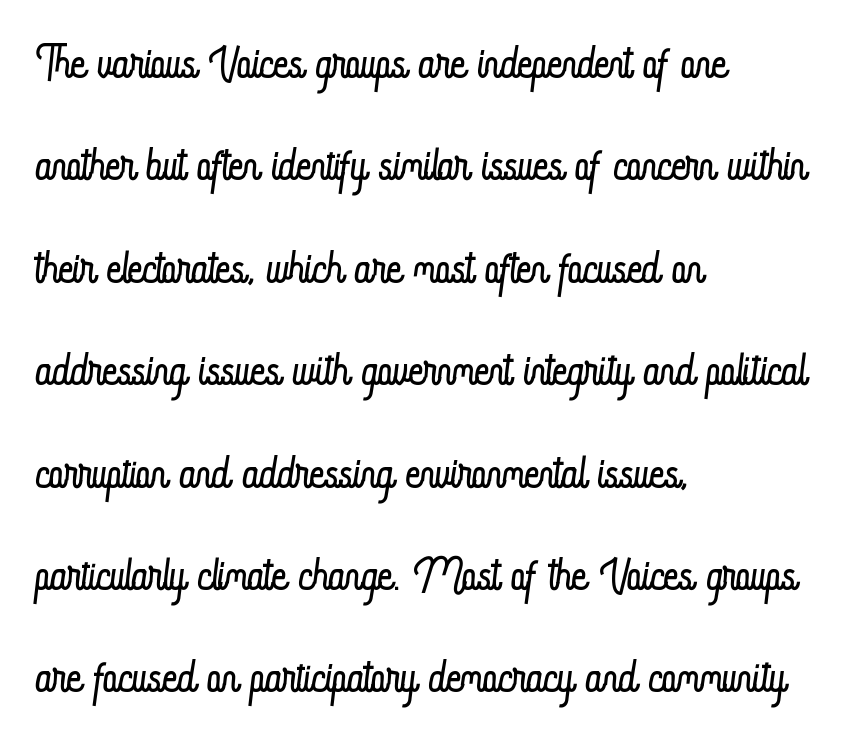
Baseline-to-baseline distance is the conventional proportion of letter height. Weight: in the light-to-regular range. How are the letters spaced? Ordinarily, with no added tracking. The lines in this sample share a left origin and differ only in where they stop. Note the varied advance widths — an 'i' is clearly narrower than an 'm'.
